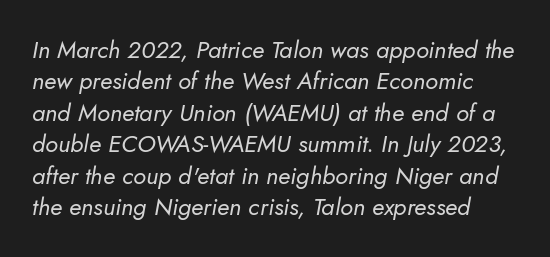
The image shows 24 px text type, italic (leaning right); set normal line spacing (1.31x), normal letter spacing, not underlined.
